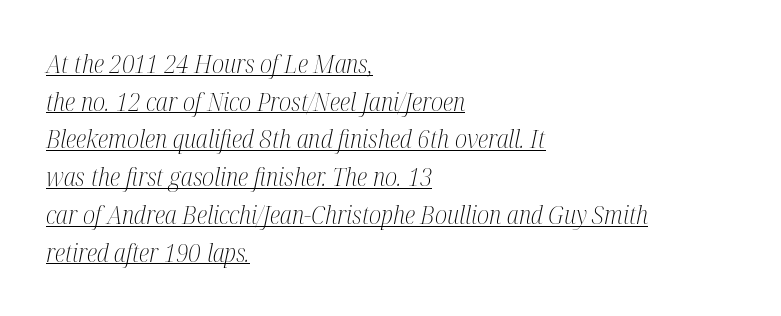
Q: Is the text bold? A: No.
Q: Is the text italic (slanted)? A: Yes, it leans right by about 12 degrees.
Q: Is the text underlined? A: Yes.
Q: How is the paragraph aligned? A: Left-aligned.
Q: Is the spacing between letters normal or unusually wide? A: Normal.
Q: Is the spacing between lines tight, normal or loose? A: Normal.
